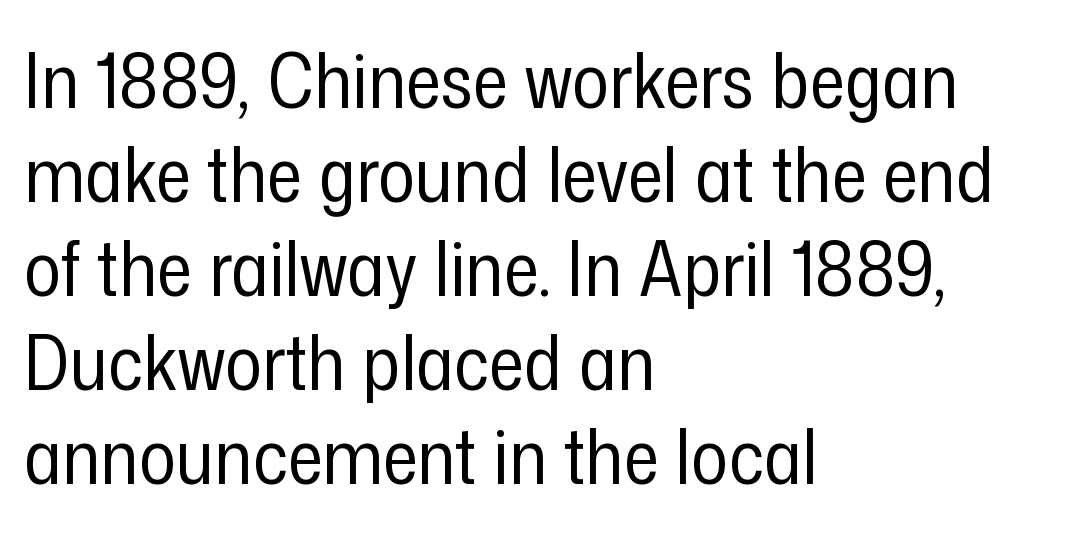
Q: Is the text bold? A: No.
Q: Is the text italic (slanted)? A: No, it is upright.
Q: Is the typeface a serif or a sans-serif typeface? A: Sans-serif.
Q: Is the text underlined? A: No.
Q: How is the paragraph aligned? A: Left-aligned.
Q: Is the spacing between letters normal or unusually wide? A: Normal.
Q: Width (condensed, normal, or wide)? A: Condensed.
Q: Stroke contrast? A: Low.
Q: x-height? A: Medium.
Q: Monospaced? A: No.
